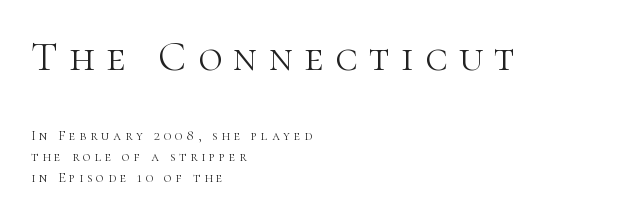
Q: Is the text bold? A: No.
Q: Is the text italic (slanted)? A: No, it is upright.
Q: Is the typeface a serif or a sans-serif typeface? A: Serif.
Q: Is the text underlined? A: No.
Q: How is the paragraph aligned? A: Left-aligned.
Q: Is the spacing between letters normal or unusually wide? A: Unusually wide.
Q: Is the spacing between lines tight, normal or loose? A: Normal.
Q: Which block of text is set in a larger size, the first (top) or the second (bottom)? A: The first (top) one.
Q: Width (condensed, normal, or wide)? A: Normal.
Q: Stroke contrast? A: High.
Q: x-height? A: Medium.
Q: Monospaced? A: No.
